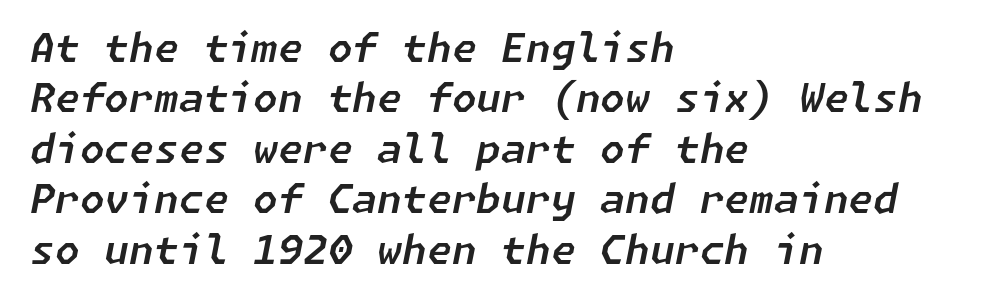
{"italic": "yes", "lean": "right", "slant_degrees": 11, "width": "normal", "stroke_contrast": "low", "x_height": "medium", "underline": "no", "align": "left", "line_spacing": "normal", "line_spacing_ratio": 1.26, "letter_spacing": "normal", "letter_spacing_em": 0.0, "glyph_px": 40}
